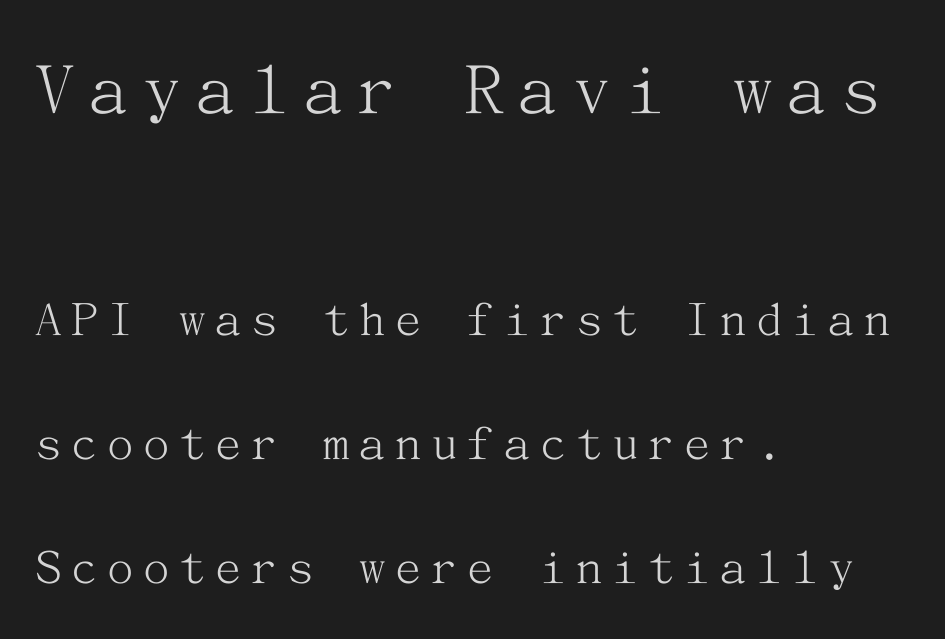
{"serif": "yes", "italic": "no", "bold": "no", "weight": "light", "width": "normal", "stroke_contrast": "medium", "x_height": "medium", "underline": "no", "align": "left", "line_spacing": "loose", "line_spacing_ratio": 2.34, "larger_block": "first", "size_ratio": 1.49, "glyph_px": 79}
